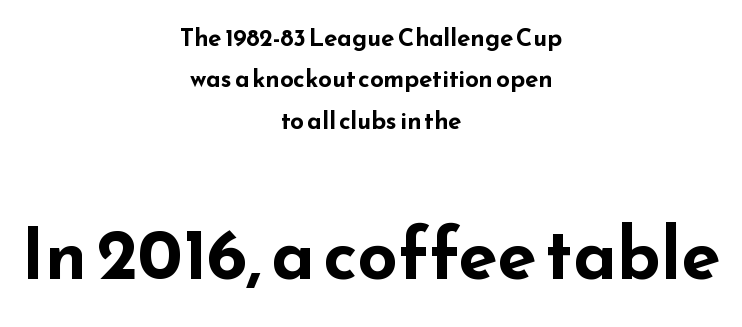
Q: Is the text bold? A: Yes.
Q: Is the text italic (slanted)? A: No, it is upright.
Q: Is the typeface a serif or a sans-serif typeface? A: Sans-serif.
Q: Is the text underlined? A: No.
Q: How is the paragraph aligned? A: Centered.
Q: Is the spacing between letters normal or unusually wide? A: Normal.
Q: Which block of text is set in a larger size, the first (top) or the second (bottom)? A: The second (bottom) one.
Q: Width (condensed, normal, or wide)? A: Wide.
Q: Stroke contrast? A: Low.
Q: x-height? A: Small.
Q: Monospaced? A: No.
